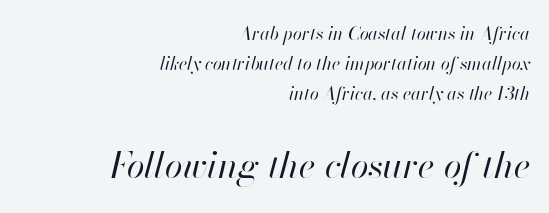
Reading down the column, the eye jumps a familiar distance to each next line. Quick note: italic. Descenders are the only things crossing below the line. Line endings align vertically; line beginnings do not.
